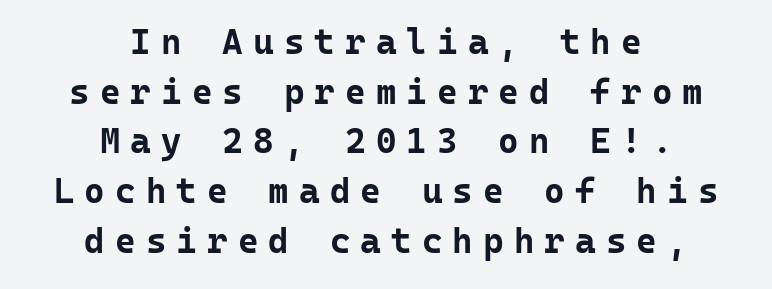
Glance below the letters and you will spot only blank space. Does the copy run flush right? No — it is centered line by line. I'd call this a sans setting — the letters go barefoot. This sample keeps an unexceptional amount of space between lines. The letters stand upright; this is a roman face. There is plenty of visible air inserted between adjacent glyphs.
